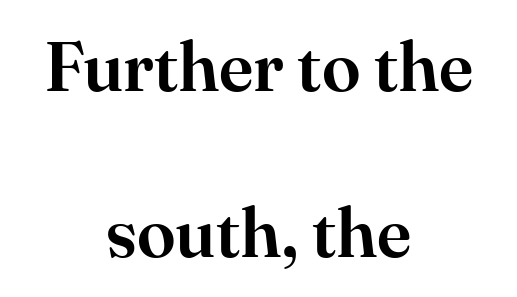
{"serif": "yes", "italic": "no", "width": "normal", "stroke_contrast": "high", "x_height": "small", "monospaced": "no", "underline": "no", "align": "center", "line_spacing": "loose", "line_spacing_ratio": 2.37, "letter_spacing": "normal", "letter_spacing_em": 0.0, "glyph_px": 70}
